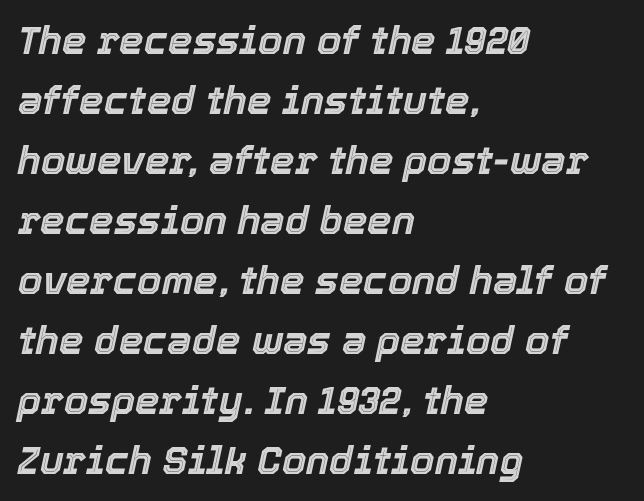
Q: Is the text italic (slanted)? A: Yes, it leans right by about 12 degrees.
Q: Is the text underlined? A: No.
Q: How is the paragraph aligned? A: Left-aligned.
Q: Is the spacing between letters normal or unusually wide? A: Normal.
Q: Is the spacing between lines tight, normal or loose? A: Normal.
Q: Width (condensed, normal, or wide)? A: Normal.
Q: x-height? A: Medium.
Q: Monospaced? A: No.
